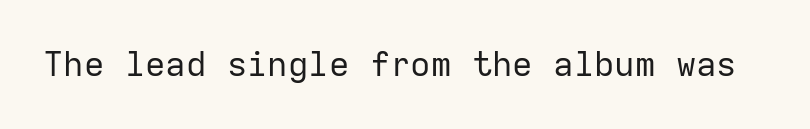
Every character here occupies the same horizontal width, giving the sample a typewriter-like rhythm. This is roman type, the default non-slanted kind. Typographically, this falls in the sans-serif category. This rendering features lettering with no underline.
